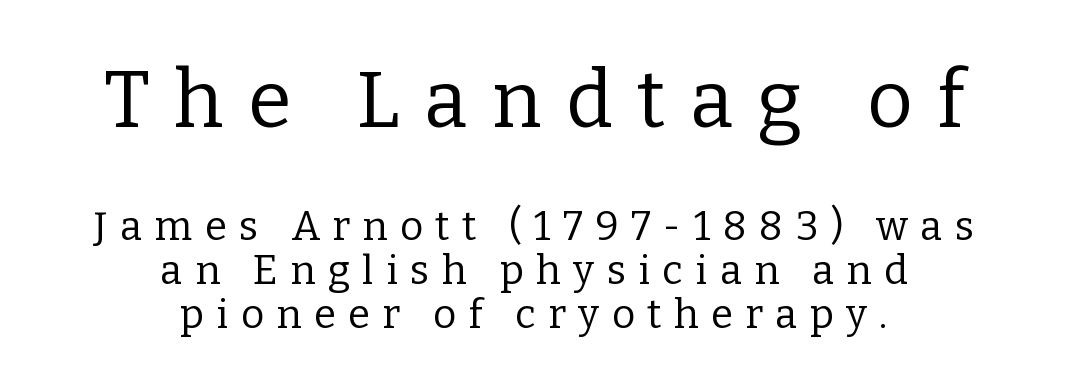
The image shows 79 px regular-weight serif type, upright; set centered, tight line spacing (1.09x), unusually wide letter spacing (+0.31 em), not underlined; the first (top) block is 1.98x larger; low stroke contrast and a medium x-height.
